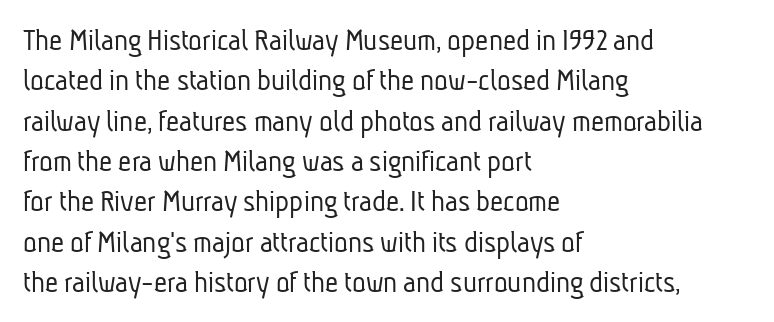
The lines are quadded left. The font sits on the lighter half of the weight spectrum, regular included. Looks like regular typesetting: each glyph gets only the width it needs. A typesetter would label this face a sans. Regular leading. Nothing unusual about the tracking: characters are spaced as the font intends.
